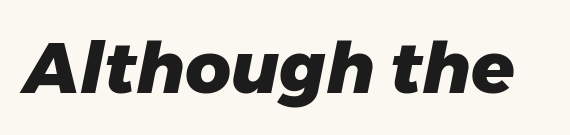
The image shows 71 px heavy type, italic (leaning right); set normal letter spacing, not underlined; low stroke contrast and a medium x-height.
